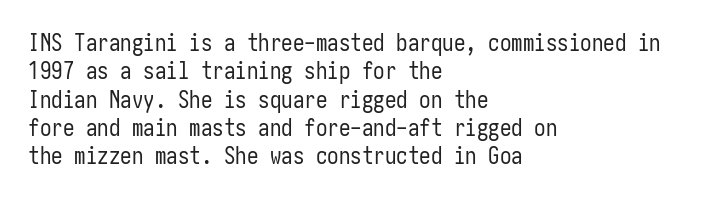
{"italic": "no", "bold": "no", "underline": "no", "align": "left", "line_spacing_ratio": 1.23, "letter_spacing": "normal", "letter_spacing_em": 0.0, "glyph_px": 23}
